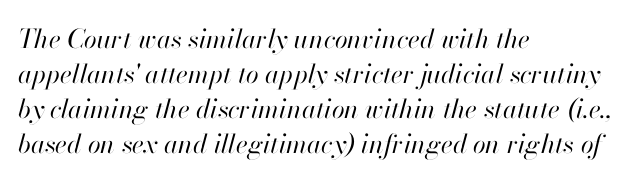
Underlining? Definitely not there. Stroke thickness stays within the range of a standard reading face or lighter. Characters follow at the spacing the type designer built in. Posture: slanted. Is there much room between lines? A standard amount, neither cramped nor airy.
